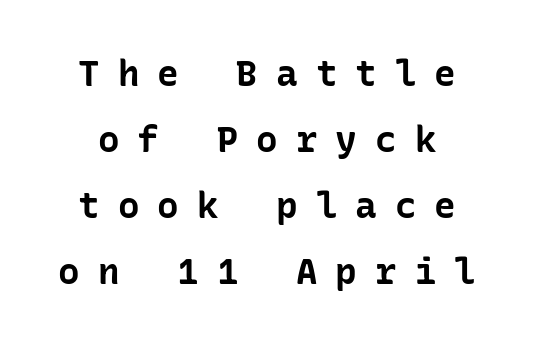
The image shows 36 px bold sans-serif type, upright; set centered, line spacing 1.83x, unusually wide letter spacing (+0.5 em), not underlined; low stroke contrast and a medium x-height.
